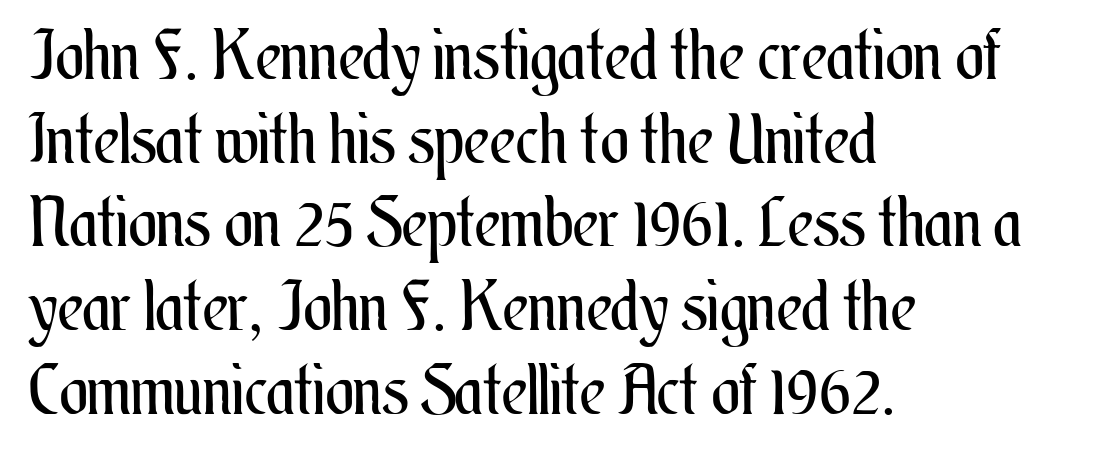
Q: Is the text bold? A: No.
Q: Is the text italic (slanted)? A: No, it is upright.
Q: Is the text underlined? A: No.
Q: How is the paragraph aligned? A: Left-aligned.
Q: Is the spacing between letters normal or unusually wide? A: Normal.
Q: Width (condensed, normal, or wide)? A: Condensed.
Q: Stroke contrast? A: Medium.
Q: x-height? A: Small.
Q: Monospaced? A: No.
